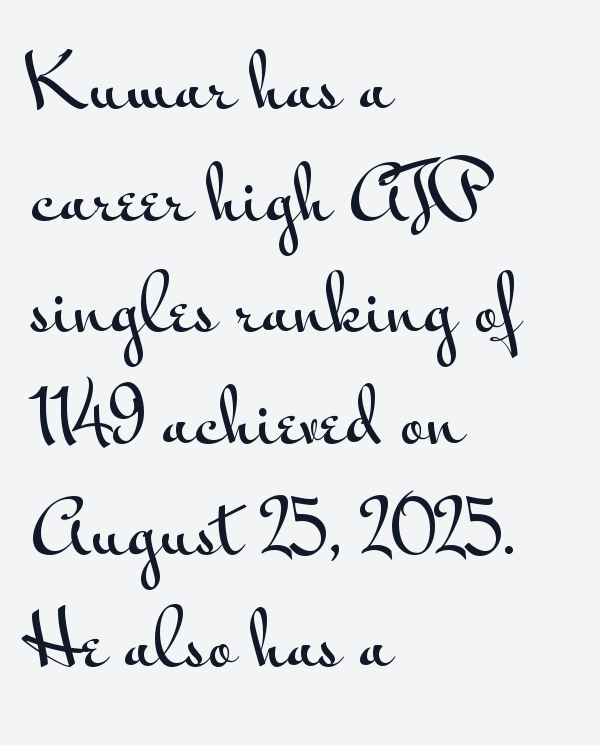
{"serif": "no", "width": "wide", "stroke_contrast": "medium", "x_height": "small", "monospaced": "no", "underline": "no", "align": "left", "line_spacing": "normal", "line_spacing_ratio": 1.55, "letter_spacing": "normal", "letter_spacing_em": 0.0, "glyph_px": 72}
